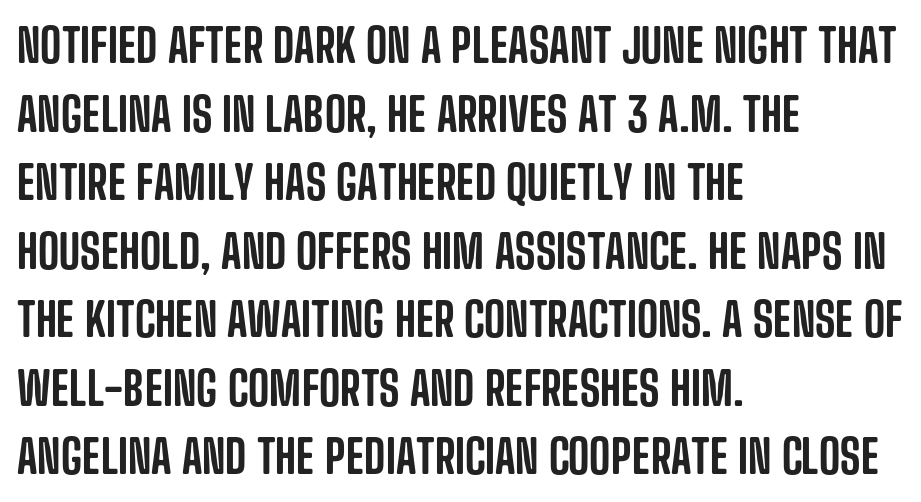
The image shows 46 px condensed sans-serif type, upright; set left-aligned, normal line spacing (1.49x), normal letter spacing, not underlined; low stroke contrast and a large x-height.
